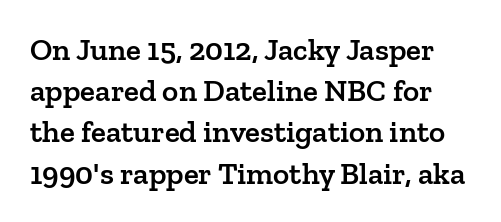
The image shows 31 px semibold serif type, upright; set normal line spacing (1.33x), normal letter spacing, not underlined; low stroke contrast and a medium x-height.
